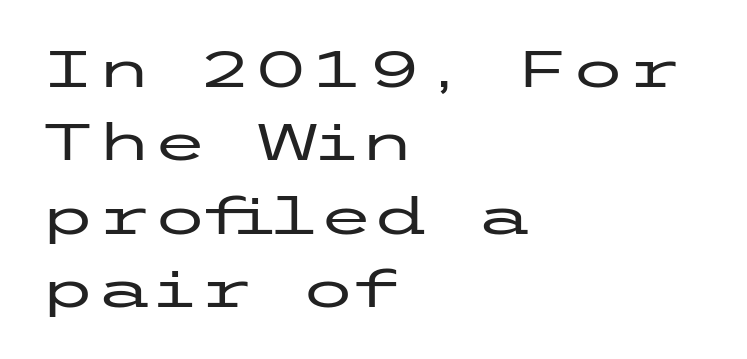
Q: Is the text italic (slanted)? A: No, it is upright.
Q: Is the typeface a serif or a sans-serif typeface? A: Sans-serif.
Q: Is the text underlined? A: No.
Q: How is the paragraph aligned? A: Left-aligned.
Q: Is the spacing between letters normal or unusually wide? A: Normal.
Q: Is the spacing between lines tight, normal or loose? A: Normal.
Q: Width (condensed, normal, or wide)? A: Wide.
Q: Stroke contrast? A: Low.
Q: x-height? A: Medium.
